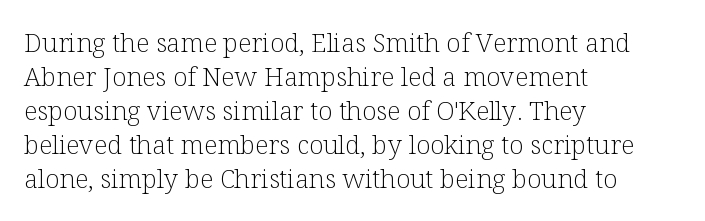
Q: Is the text bold? A: No.
Q: Is the text italic (slanted)? A: No, it is upright.
Q: Is the text underlined? A: No.
Q: How is the paragraph aligned? A: Left-aligned.
Q: Is the spacing between letters normal or unusually wide? A: Normal.
Q: Is the spacing between lines tight, normal or loose? A: Normal.
